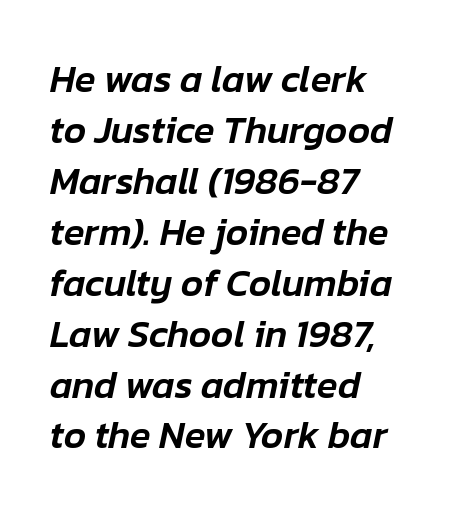
{"italic": "yes", "lean": "right", "slant_degrees": 12, "width": "normal", "stroke_contrast": "low", "x_height": "medium", "monospaced": "no", "underline": "no", "align": "left", "line_spacing": "normal", "line_spacing_ratio": 1.34, "letter_spacing": "normal", "letter_spacing_em": 0.0, "glyph_px": 38}
